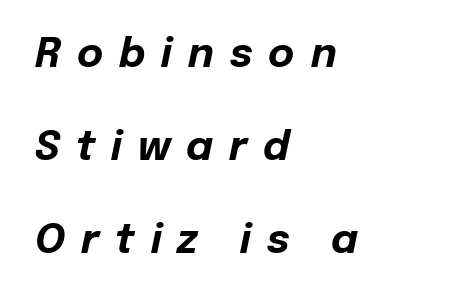
The glyphs look as if they've been sheared to an angle. How are the letters spaced? Widely, with obvious added tracking. The face used here is proportionally spaced, like ordinary book or web type. Caption: bold face, heavy strokes. If you measured baseline to baseline, you'd find a long distance. In CSS terms this would be text-align: left.
